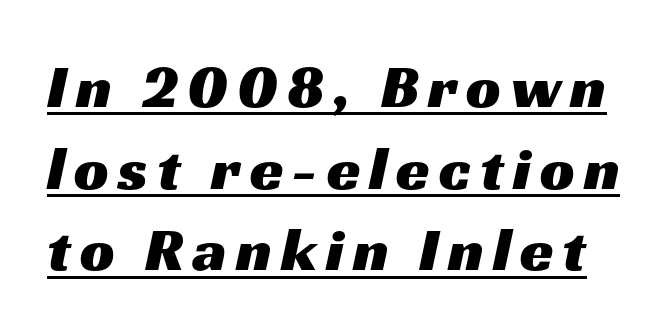
The image shows 61 px wide sans-serif type; set normal line spacing (1.34x), underlined; medium stroke contrast and a medium x-height.
